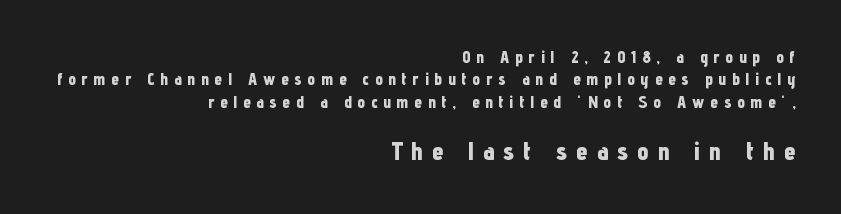
The image shows 26 px bold type, upright; set right-aligned, normal line spacing (1.32x), unusually wide letter spacing (+0.34 em), not underlined; the second (bottom) block is 1.53x larger.
